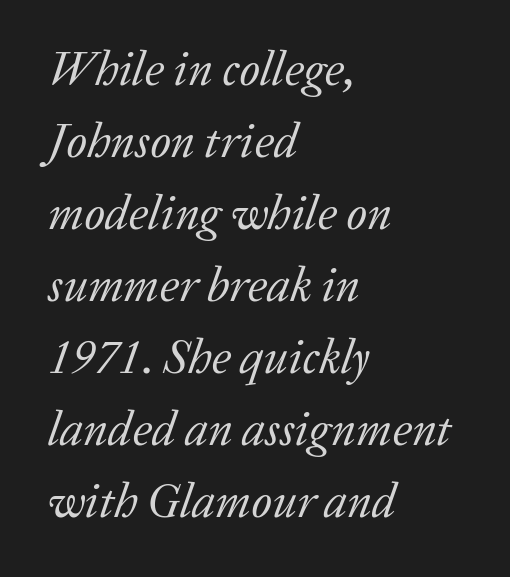
The passage shown is typed in a proportional face where columns would drift. Students, note that the glyphs here touch the page at normal intervals. The rag falls on the right side of this text block. Posture: slanted.
